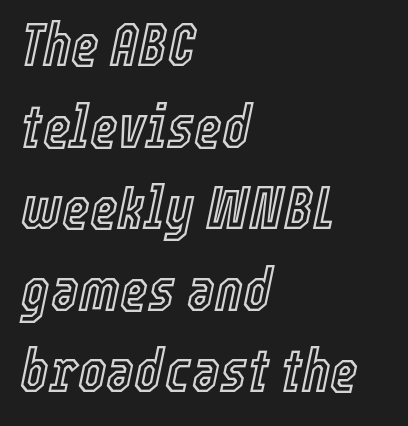
{"italic": "yes", "lean": "right", "slant_degrees": 12, "width": "condensed", "x_height": "medium", "monospaced": "no", "underline": "no", "align": "left", "line_spacing": "normal", "line_spacing_ratio": 1.36, "letter_spacing": "normal", "letter_spacing_em": 0.0, "glyph_px": 60}
